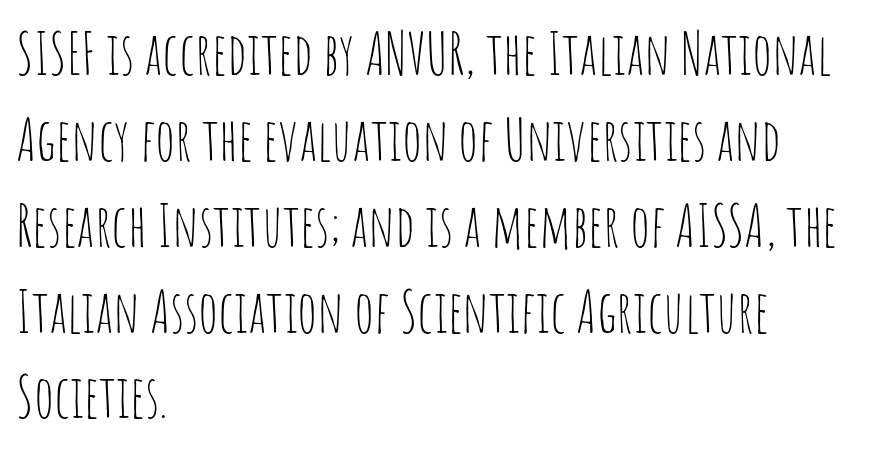
{"serif": "no", "italic": "no", "bold": "no", "weight": "thin", "width": "condensed", "stroke_contrast": "low", "x_height": "large", "monospaced": "no", "underline": "no", "align": "left", "line_spacing": "normal", "line_spacing_ratio": 1.48, "letter_spacing": "normal", "letter_spacing_em": 0.0, "glyph_px": 58}
